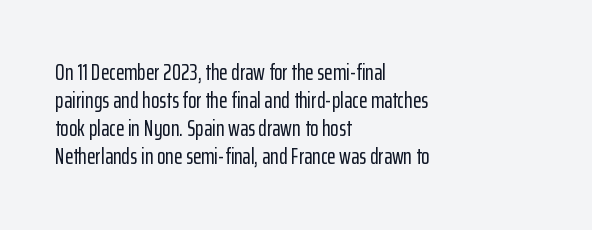
The image shows 22 px text type, upright; set left-aligned, normal line spacing (1.28x), normal letter spacing, not underlined.
